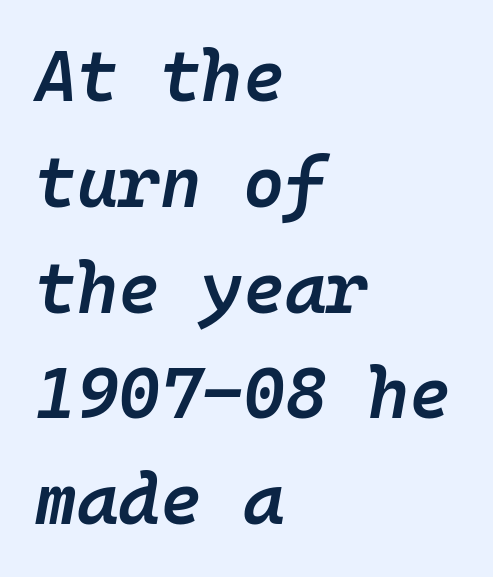
{"italic": "yes", "lean": "right", "slant_degrees": 10, "bold": "semi", "weight": "semibold", "width": "normal", "stroke_contrast": "low", "x_height": "medium", "monospaced": "yes", "underline": "no", "align": "left", "line_spacing": "normal", "line_spacing_ratio": 1.49, "letter_spacing": "normal", "letter_spacing_em": 0.0, "glyph_px": 71}
